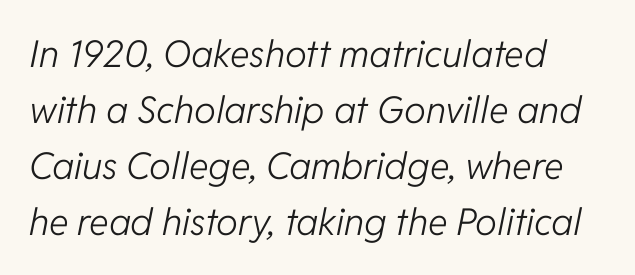
Regarding leading, the lines here are spaced in the standard way. One-word summary of the alignment: left. Is the type slanted? Yes — the strokes lean at a clear angle. Ink coverage per letter is moderate at most. Inter-character spacing is left at the font's built-in metrics. Each letter keeps its own natural width here, so spacing adapts to shape.
